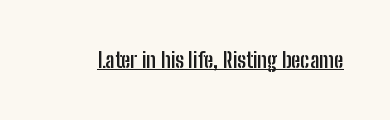
{"italic": "no", "bold": "yes", "underline": "yes", "letter_spacing": "normal", "letter_spacing_em": 0.0, "glyph_px": 21}
